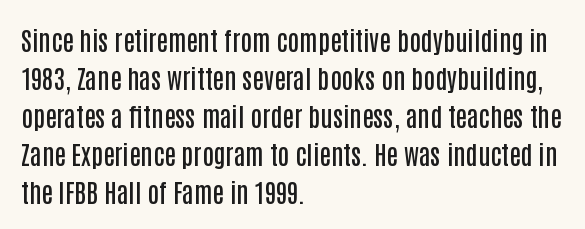
The image shows 26 px text type, upright; set left-aligned, normal line spacing (1.46x), normal letter spacing, not underlined.
